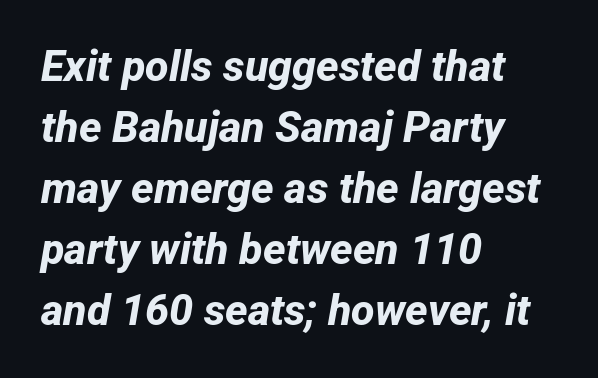
{"serif": "no", "bold": "yes", "weight": "bold", "width": "normal", "stroke_contrast": "low", "x_height": "medium", "monospaced": "no", "underline": "no", "align": "left", "line_spacing": "normal", "line_spacing_ratio": 1.42, "letter_spacing": "normal", "letter_spacing_em": 0.0, "glyph_px": 43}
